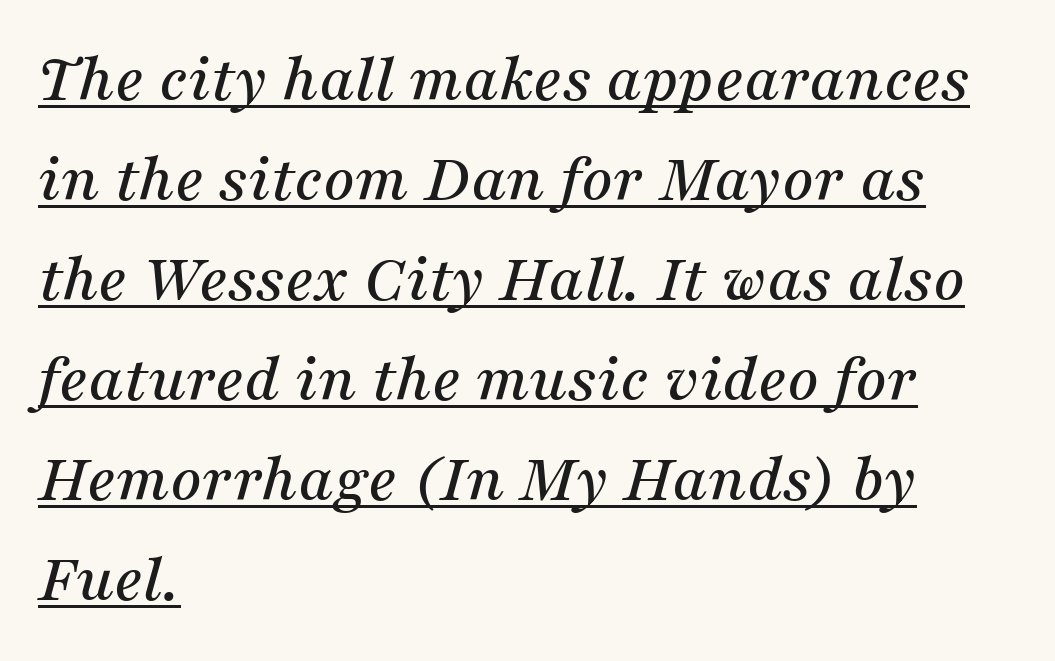
{"serif": "yes", "italic": "yes", "lean": "right", "slant_degrees": 16, "width": "normal", "stroke_contrast": "medium", "x_height": "medium", "monospaced": "no", "underline": "yes", "align": "left", "line_spacing": "normal", "line_spacing_ratio": 1.45, "letter_spacing": "normal", "letter_spacing_em": 0.0, "glyph_px": 69}
